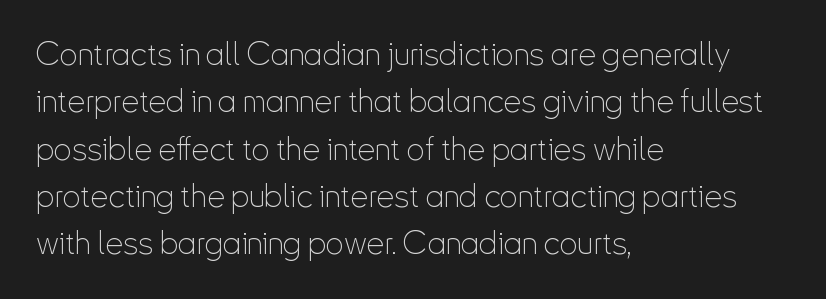
The letters advance in unequal steps, a hallmark of proportional type. In terms of posture, this sample is upright. Notice how descenders clear the ascenders below comfortably — that's standard leading. Check where the strokes stop: nothing finishes them off — pure sans. Weight: in the light-to-regular range.
